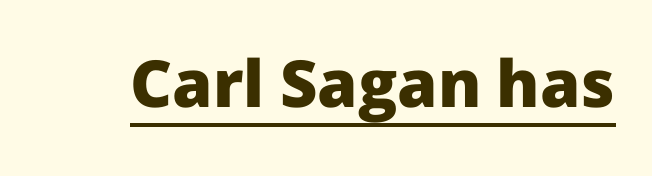
In terms of posture, this sample is upright. This sample uses plain, unmodified letter spacing. Do the characters align in a grid? No, the font is proportional. A dark, heavy texture on the line: the type is bold. Letterform terminals end flat and unadorned throughout the passage. The rendering uses the underline text-decoration.
